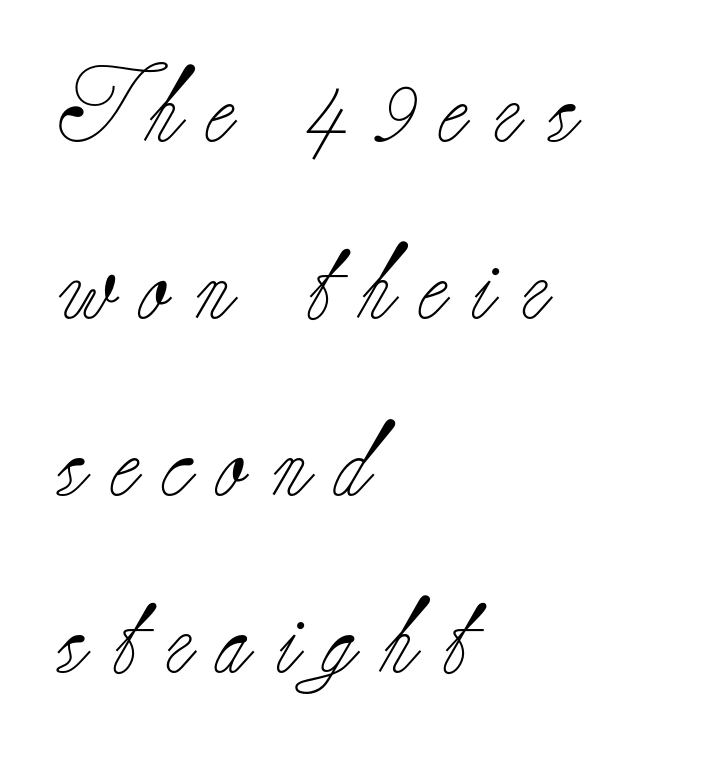
{"serif": "yes", "bold": "no", "weight": "light", "width": "normal", "stroke_contrast": "low", "x_height": "small", "monospaced": "no", "underline": "no", "align": "left", "line_spacing": "loose", "line_spacing_ratio": 2.36, "letter_spacing": "wide", "letter_spacing_em": 0.35, "glyph_px": 75}
